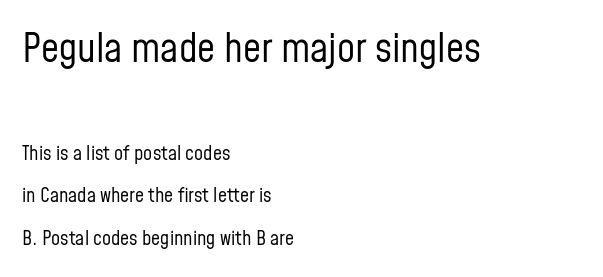
Just letters on the line, the space beneath them empty. No feet cap the strokes, marking this as sans-serif type. Here the designer chose a conventional face with non-uniform glyph widths. The font sits on the lighter half of the weight spectrum, regular included. Leftover space on each line is placed entirely after the last word.
